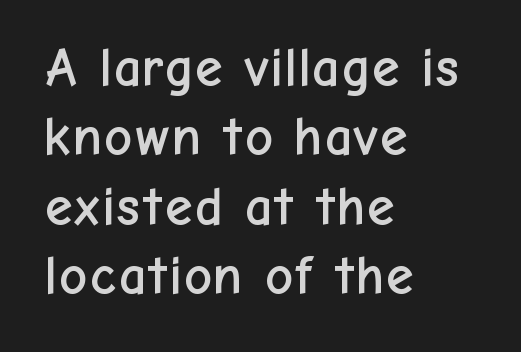
{"serif": "no", "italic": "no", "width": "normal", "stroke_contrast": "low", "x_height": "medium", "monospaced": "no", "underline": "no", "align": "left", "line_spacing": "normal", "line_spacing_ratio": 1.26, "letter_spacing": "normal", "letter_spacing_em": 0.0, "glyph_px": 55}
